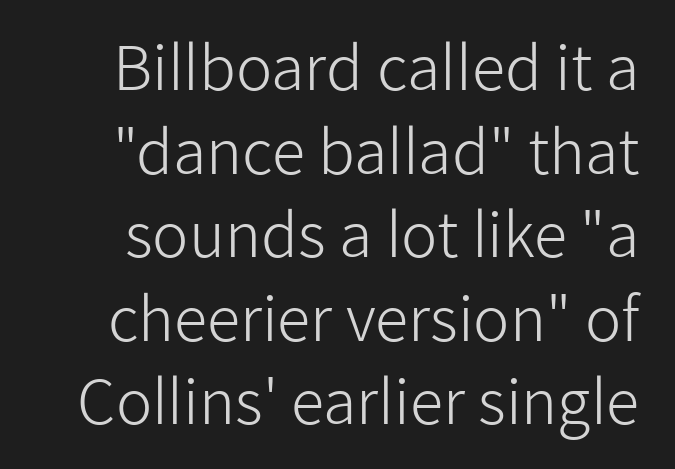
Q: Is the text bold? A: No.
Q: Is the text italic (slanted)? A: No, it is upright.
Q: Is the typeface a serif or a sans-serif typeface? A: Sans-serif.
Q: Is the text underlined? A: No.
Q: Is the spacing between letters normal or unusually wide? A: Normal.
Q: Is the spacing between lines tight, normal or loose? A: Normal.
Q: Width (condensed, normal, or wide)? A: Normal.
Q: Stroke contrast? A: Low.
Q: x-height? A: Medium.
Q: Monospaced? A: No.
